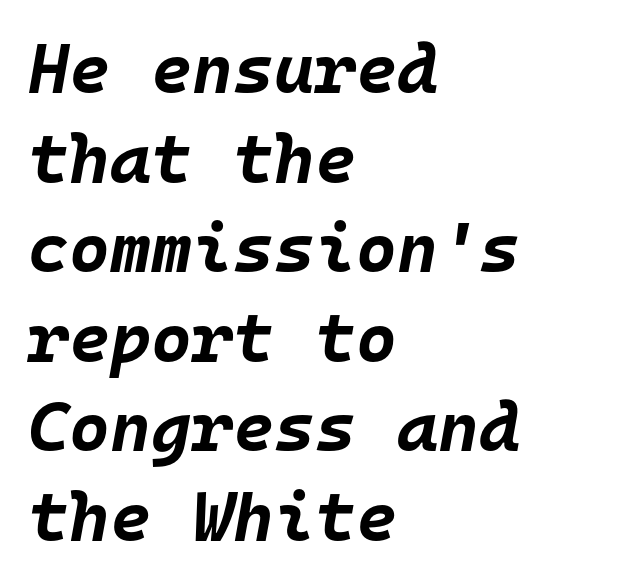
{"italic": "yes", "lean": "right", "slant_degrees": 10, "bold": "yes", "weight": "bold", "width": "normal", "stroke_contrast": "low", "x_height": "large", "monospaced": "yes", "underline": "no", "align": "left", "line_spacing": "normal", "line_spacing_ratio": 1.28, "letter_spacing": "normal", "letter_spacing_em": 0.0, "glyph_px": 70}
